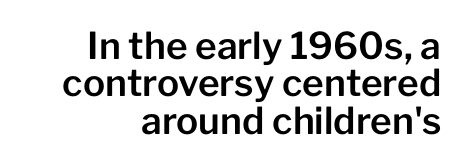
{"serif": "no", "italic": "no", "width": "normal", "stroke_contrast": "low", "x_height": "medium", "monospaced": "no", "underline": "no", "align": "right", "line_spacing": "tight", "line_spacing_ratio": 1.01, "letter_spacing": "normal", "letter_spacing_em": 0.0, "glyph_px": 37}
